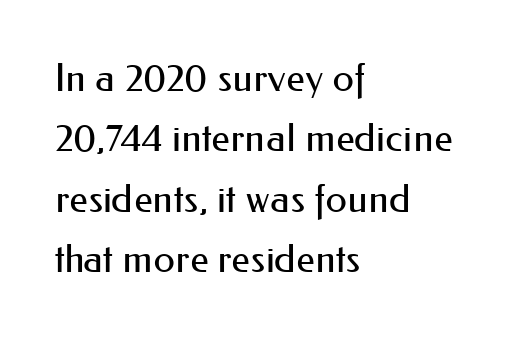
The lettering stays uniformly vertical, giving the passage a roman look. Reading down the block, your eye returns to a fixed left position each line. A quiet, ordinary-to-light weight characterises the typeface. Nope, no serifs anywhere on these letters. Glance below the letters and you will spot only blank space. Leading matches the norm, producing a regular column.
